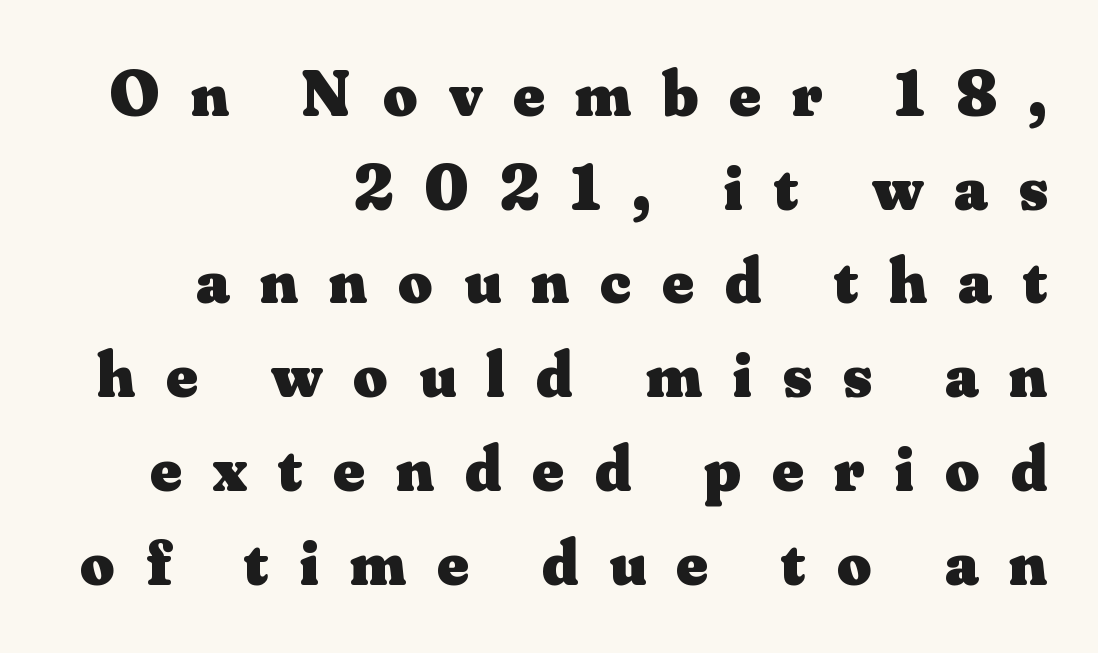
The image shows 66 px heavy serif type, upright; set right-aligned, normal line spacing (1.42x), unusually wide letter spacing (+0.47 em), not underlined; medium stroke contrast and a small x-height.
